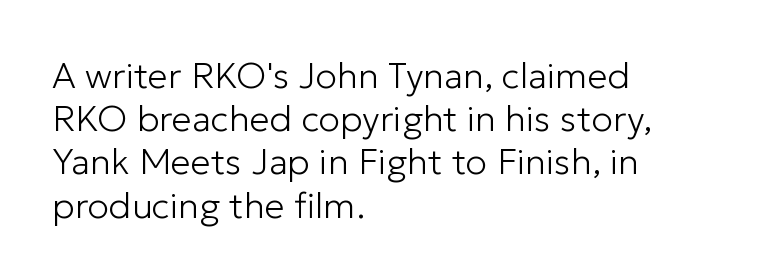
{"serif": "no", "italic": "no", "bold": "no", "weight": "light", "width": "normal", "stroke_contrast": "low", "x_height": "medium", "monospaced": "no", "underline": "no", "align": "left", "line_spacing_ratio": 1.2, "letter_spacing": "normal", "letter_spacing_em": 0.0, "glyph_px": 36}
